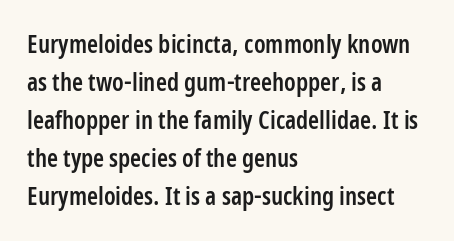
Q: Is the text bold? A: Semi-bold.
Q: Is the text italic (slanted)? A: No, it is upright.
Q: Is the text underlined? A: No.
Q: How is the paragraph aligned? A: Left-aligned.
Q: Is the spacing between letters normal or unusually wide? A: Normal.
Q: Is the spacing between lines tight, normal or loose? A: Normal.
